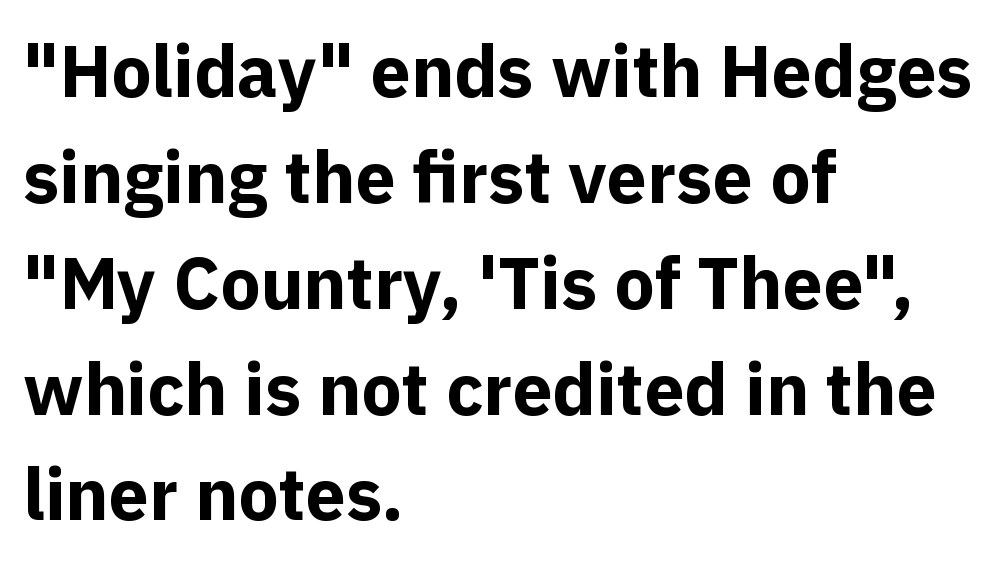
Vertical strokes here are truly vertical. A bare baseline throughout the passage. Students, this is bold: see how much ink each stroke carries. In terms of letterspacing, this is plain default setting. Horizontal bands of white between lines are of average thickness. Classification — sans serif.
